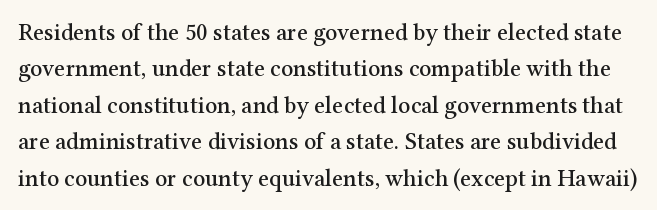
Q: Is the text italic (slanted)? A: No, it is upright.
Q: Is the text underlined? A: No.
Q: Is the spacing between letters normal or unusually wide? A: Normal.
Q: Is the spacing between lines tight, normal or loose? A: Normal.
